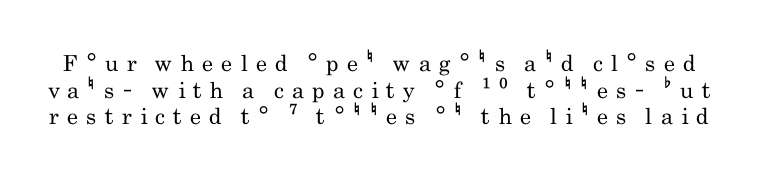
The image shows 22 px text type, upright; set line spacing 1.21x, unusually wide letter spacing (+0.37 em), not underlined.
